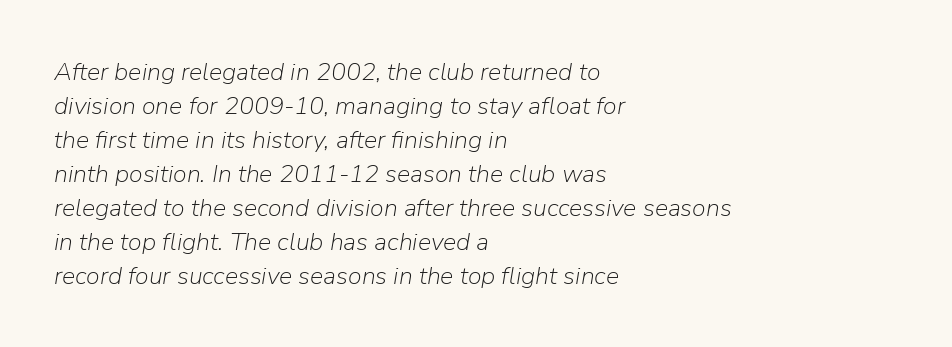
{"italic": "yes", "lean": "right", "slant_degrees": 9, "bold": "no", "underline": "no", "align": "left", "line_spacing": "normal", "line_spacing_ratio": 1.36, "letter_spacing": "normal", "letter_spacing_em": 0.0, "glyph_px": 25}
